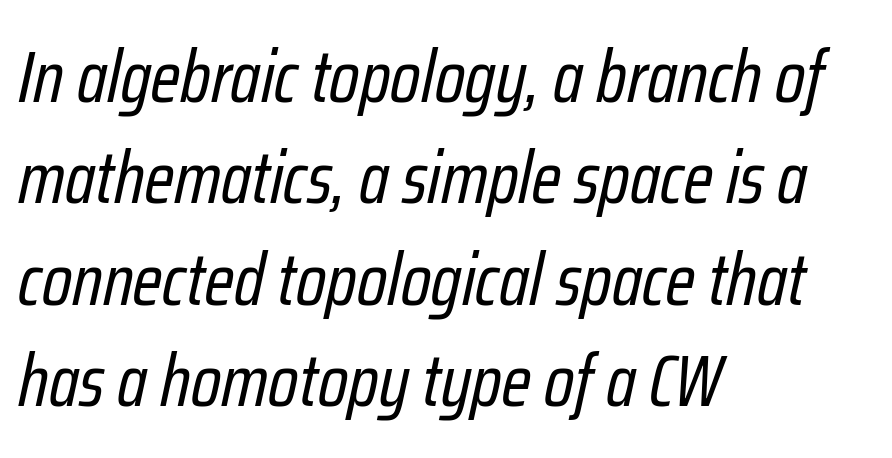
Stroke thickness stays within the range of a standard reading face or lighter. Note the varied advance widths — an 'i' is clearly narrower than an 'm'. Does the leading feel generous? No, just average. Each row of text sits above clean, open space.
